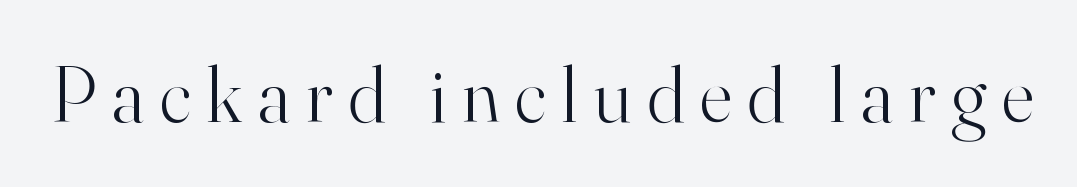
Q: Is the text bold? A: No.
Q: Is the text italic (slanted)? A: No, it is upright.
Q: Is the typeface a serif or a sans-serif typeface? A: Serif.
Q: Is the text underlined? A: No.
Q: Is the spacing between letters normal or unusually wide? A: Unusually wide.
Q: Width (condensed, normal, or wide)? A: Normal.
Q: Stroke contrast? A: High.
Q: x-height? A: Small.
Q: Monospaced? A: No.
